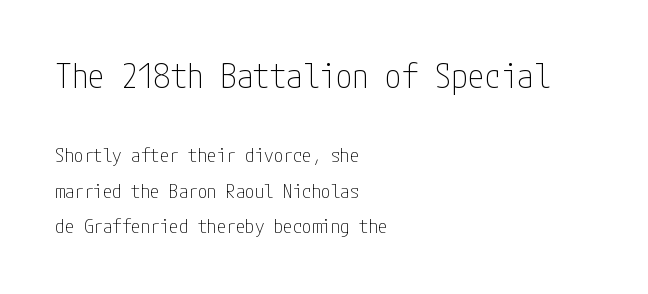
The image shows 33 px thin, condensed sans-serif type, upright; set left-aligned, line spacing 1.87x, normal letter spacing, not underlined; the first (top) block is 1.74x larger; low stroke contrast and a medium x-height.
